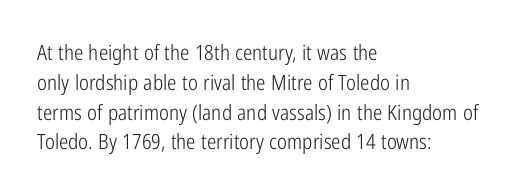
{"italic": "no", "bold": "no", "underline": "no", "align": "left", "line_spacing": "normal", "line_spacing_ratio": 1.42, "letter_spacing": "normal", "letter_spacing_em": 0.0, "glyph_px": 21}
